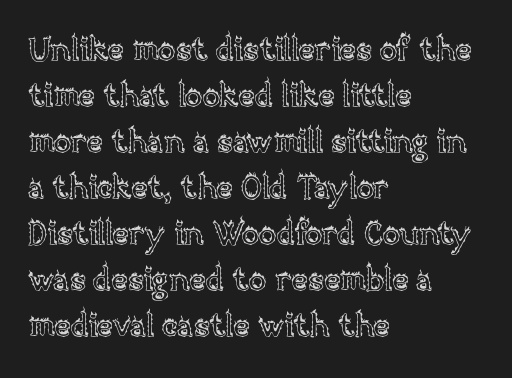
The image shows 32 px text type, upright; set left-aligned, normal line spacing (1.44x), normal letter spacing, not underlined; a large x-height.
